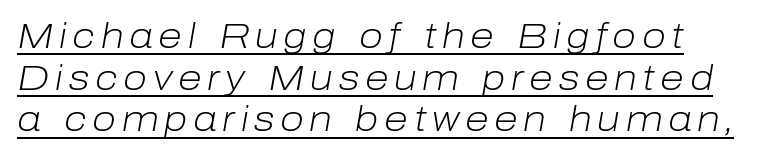
{"italic": "yes", "lean": "right", "slant_degrees": 10, "bold": "no", "weight": "light", "width": "normal", "stroke_contrast": "low", "x_height": "medium", "monospaced": "no", "underline": "yes", "line_spacing_ratio": 1.19, "glyph_px": 35}
